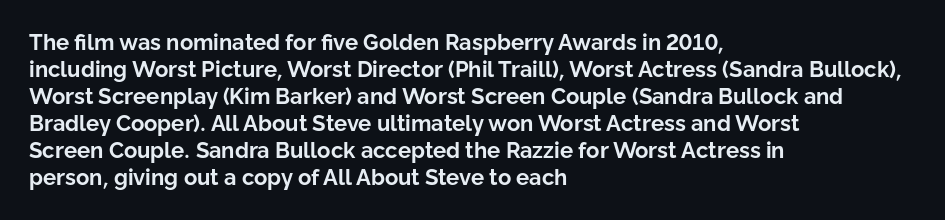
The setting favours the left margin, as ordinary paragraphs usually do. The strip under each line holds only bare page. Every letter is thick-stroked: bold, no question. In terms of posture, this sample is upright. Is the letter spacing exaggerated? No — it looks like the ordinary default.
